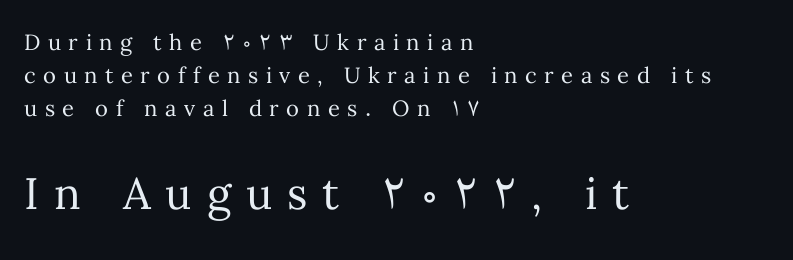
{"italic": "no", "bold": "no", "weight": "regular", "width": "normal", "stroke_contrast": "medium", "x_height": "medium", "monospaced": "no", "underline": "no", "align": "left", "line_spacing": "normal", "line_spacing_ratio": 1.5, "letter_spacing": "wide", "letter_spacing_em": 0.34, "larger_block": "second", "size_ratio": 2.0, "glyph_px": 44}
